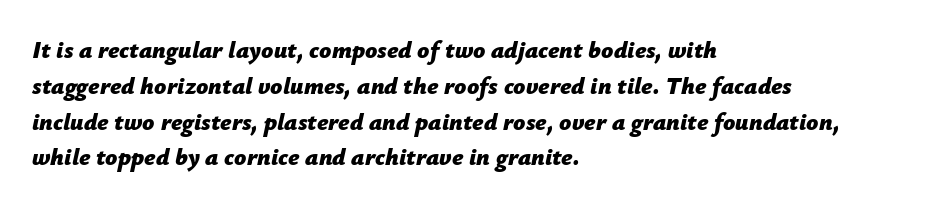
If you drew a line through each stem, it would be angled. This rendering features lettering with no underline. The typesetter chose a ragged-right arrangement here. Plenty of ink on the page — the face is bold. The passage shown has conventional tracking throughout. The block of text has a typical density, with ordinary space between rows.
